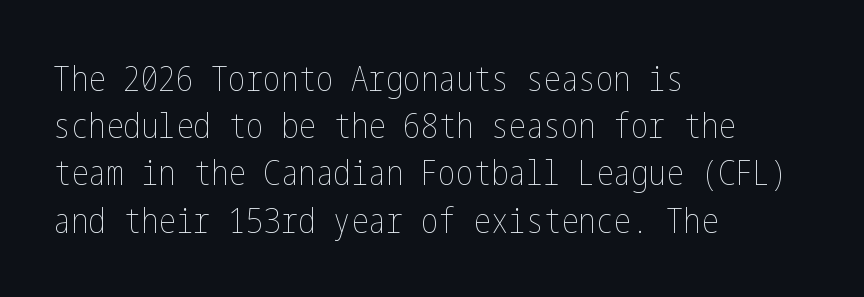
The image shows 35 px thin, condensed type, upright; set left-aligned, normal line spacing (1.35x), normal letter spacing, not underlined; low stroke contrast and a medium x-height.
